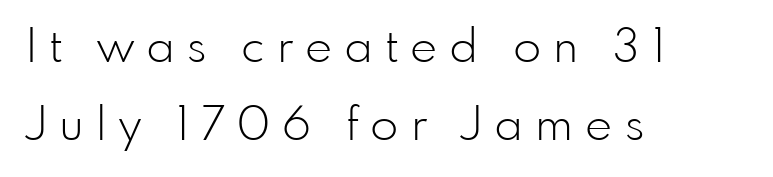
The glyphs are unaccompanied by any horizontal stroke below them. Caption: expanded tracking, letters set apart. Character widths vary here, with narrow letters taking less room than wide ones. Quick note: not italic, upright. Notice how the passage keeps a crisp vertical edge on the left only. Stems and bowls with no extra thickness — not bold.
